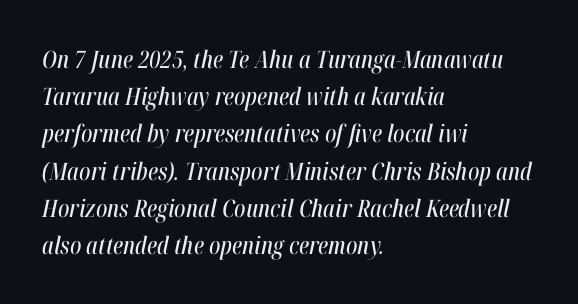
Is there much room between lines? A standard amount, neither cramped nor airy. The gap between lines stays unmarked. Each word holds together tightly as a unit, with standard inter-letter gaps. This is oblique type, the kind used for emphasis or titles.
